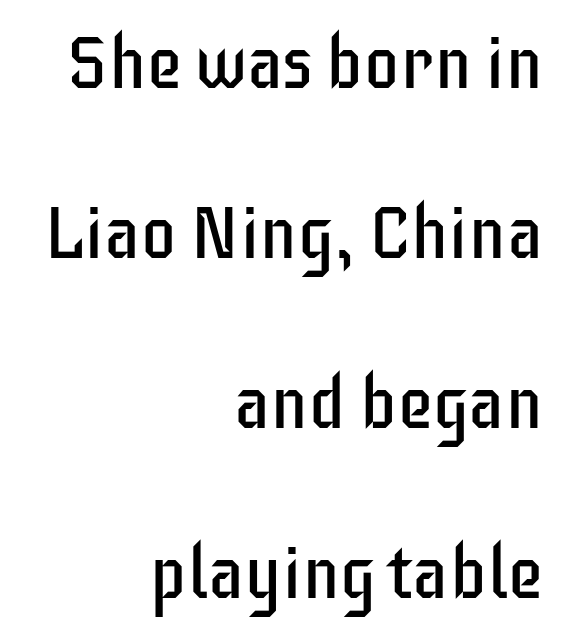
The space beneath each line is pristine and unruled. Nothing heavy about these letters — not bold at all. The font family rendered here belongs to the sans-serif group. Between one letter and the next there's only the usual sliver of space.
